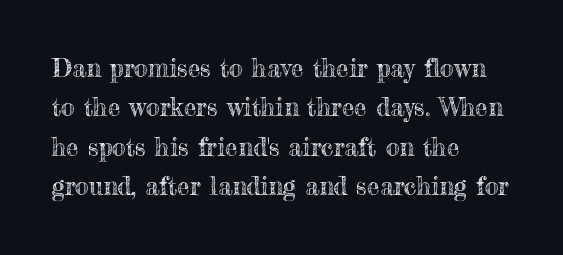
Q: Is the text italic (slanted)? A: No, it is upright.
Q: Is the text underlined? A: No.
Q: How is the paragraph aligned? A: Left-aligned.
Q: Is the spacing between letters normal or unusually wide? A: Normal.
Q: Is the spacing between lines tight, normal or loose? A: Normal.
